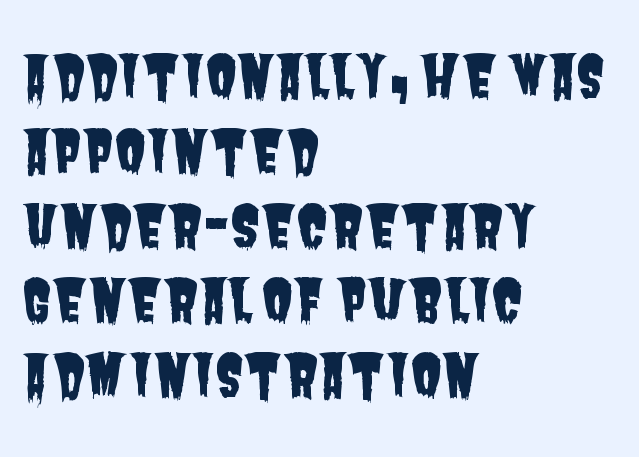
Q: Is the typeface a serif or a sans-serif typeface? A: Sans-serif.
Q: Is the text underlined? A: No.
Q: How is the paragraph aligned? A: Left-aligned.
Q: Is the spacing between letters normal or unusually wide? A: Normal.
Q: Is the spacing between lines tight, normal or loose? A: Normal.
Q: Width (condensed, normal, or wide)? A: Condensed.
Q: Stroke contrast? A: Low.
Q: x-height? A: Large.
Q: Monospaced? A: No.
